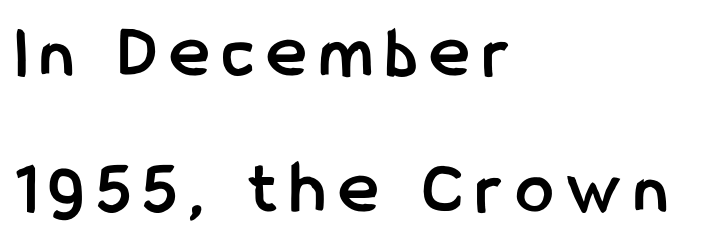
Q: Is the text bold? A: Yes.
Q: Is the text italic (slanted)? A: No, it is upright.
Q: Is the typeface a serif or a sans-serif typeface? A: Sans-serif.
Q: Is the text underlined? A: No.
Q: How is the paragraph aligned? A: Left-aligned.
Q: Width (condensed, normal, or wide)? A: Condensed.
Q: Stroke contrast? A: Low.
Q: x-height? A: Medium.
Q: Monospaced? A: No.
